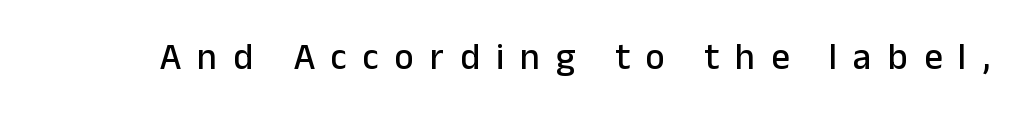
The image shows 37 px sans-serif type, upright; set unusually wide letter spacing (+0.43 em), not underlined; low stroke contrast and a medium x-height.
